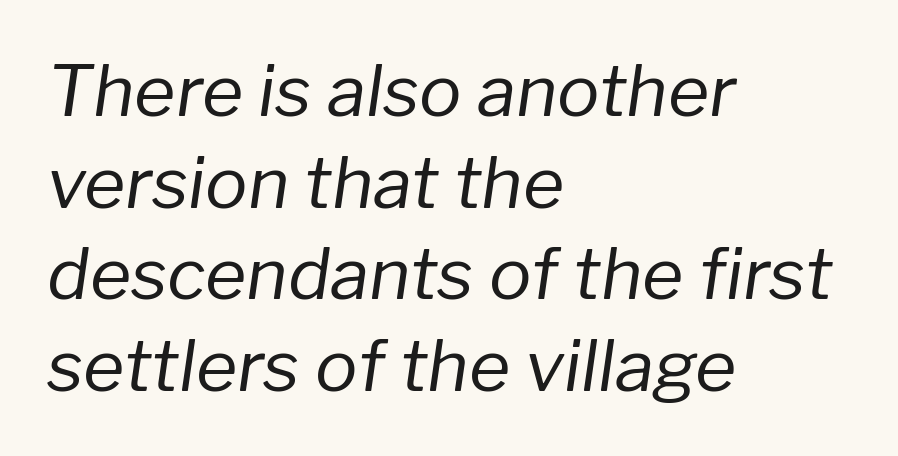
The image shows 71 px regular-weight type, italic (leaning right); set left-aligned, normal line spacing (1.29x), normal letter spacing, not underlined; low stroke contrast and a medium x-height.
